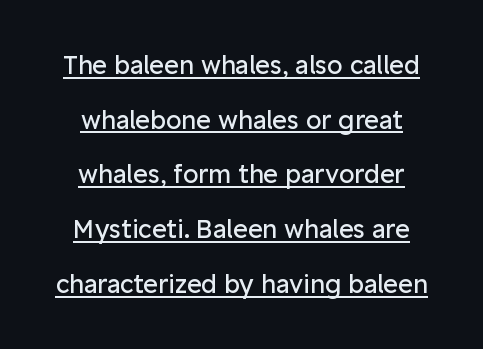
Q: Is the text bold? A: No.
Q: Is the text italic (slanted)? A: No, it is upright.
Q: Is the text underlined? A: Yes.
Q: How is the paragraph aligned? A: Centered.
Q: Is the spacing between letters normal or unusually wide? A: Normal.
Q: Is the spacing between lines tight, normal or loose? A: Loose.
